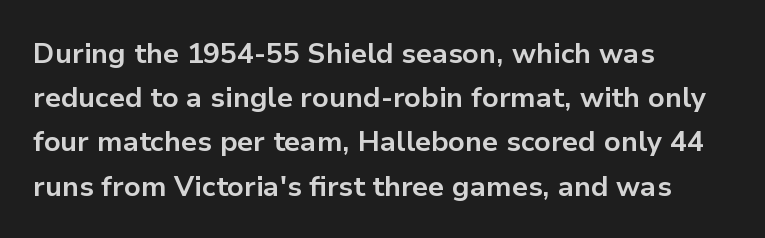
Q: Is the text bold? A: Yes.
Q: Is the text italic (slanted)? A: No, it is upright.
Q: Is the typeface a serif or a sans-serif typeface? A: Sans-serif.
Q: Is the text underlined? A: No.
Q: How is the paragraph aligned? A: Left-aligned.
Q: Is the spacing between letters normal or unusually wide? A: Normal.
Q: Is the spacing between lines tight, normal or loose? A: Normal.
Q: Width (condensed, normal, or wide)? A: Normal.
Q: Stroke contrast? A: Low.
Q: x-height? A: Medium.
Q: Monospaced? A: No.
